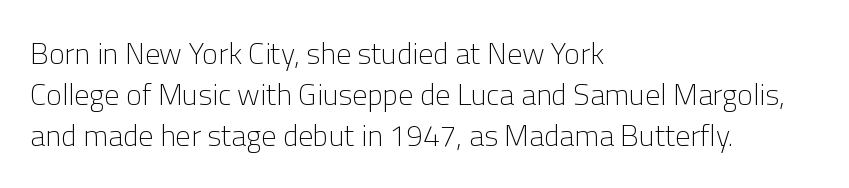
The image shows 30 px light sans-serif type, upright; set left-aligned, normal line spacing (1.36x), normal letter spacing, not underlined; low stroke contrast and a medium x-height.
